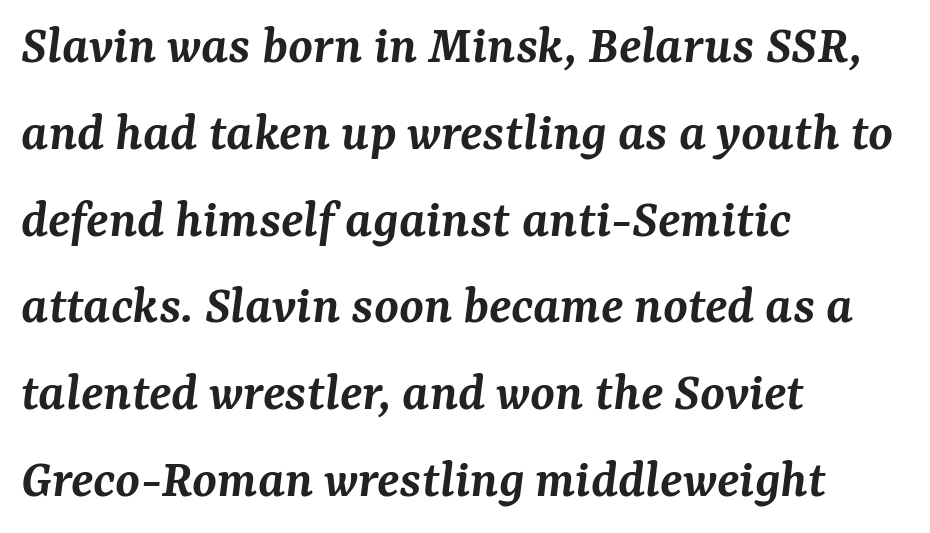
Compared with typical paragraphs, the rows here are spaced about the same. The face used here is proportionally spaced, like ordinary book or web type. The whole block is typeset with a tilt. The font family rendered here belongs to the serif group.
